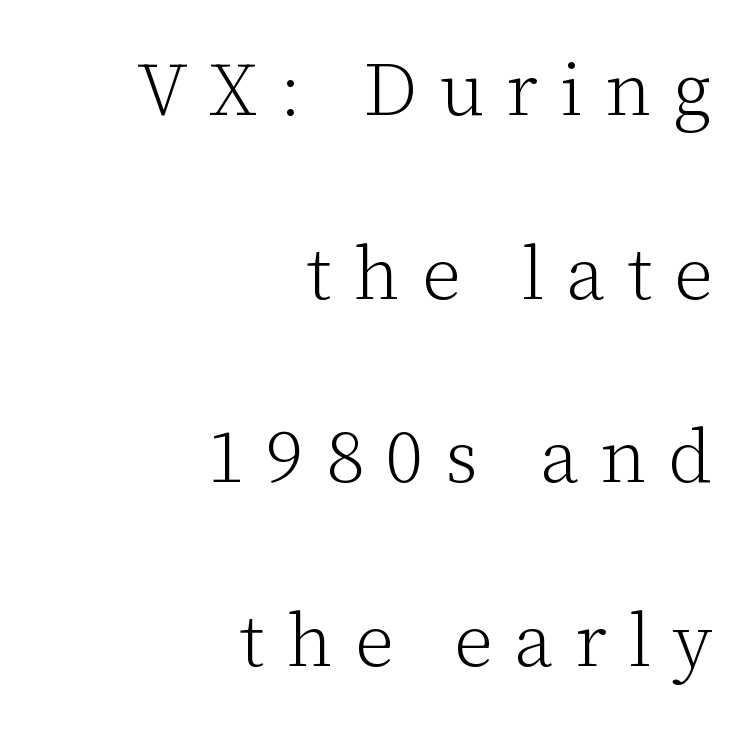
The image shows 75 px light serif type, upright; set right-aligned, loose line spacing (2.45x), unusually wide letter spacing (+0.29 em), not underlined; low stroke contrast and a medium x-height.
